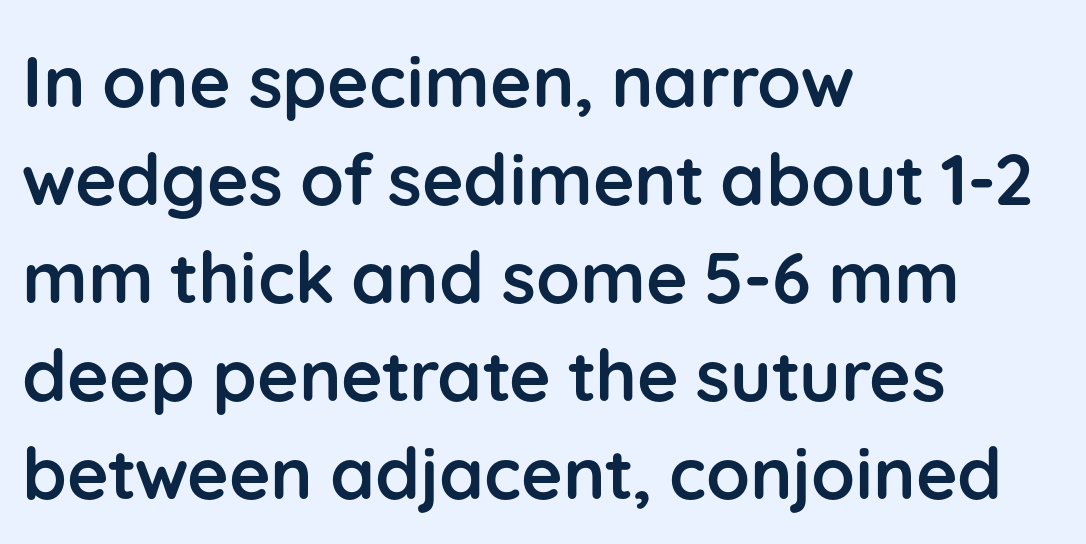
The gap between lines stays unmarked. Posture: upright roman. Is this a sans? Yes — the strokes have no serifs. Notice how the passage keeps a crisp vertical edge on the left only. What weight is shown? A full bold with thick strokes. Character widths vary here, with narrow letters taking less room than wide ones.
